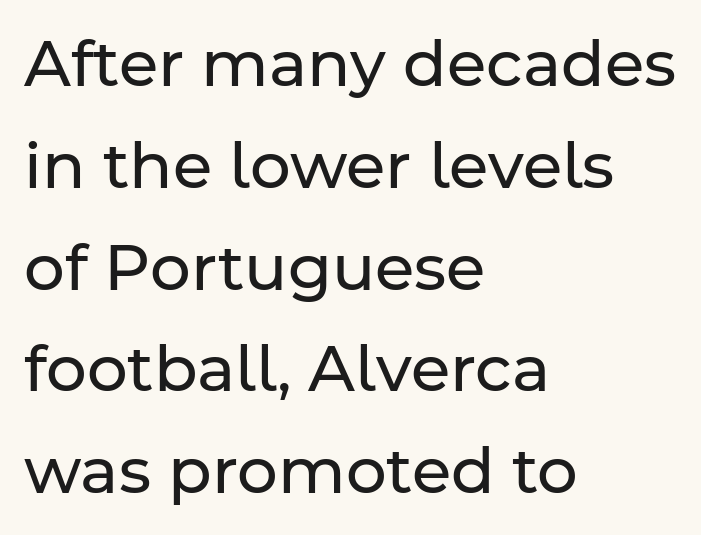
Q: Is the text bold? A: No.
Q: Is the text italic (slanted)? A: No, it is upright.
Q: Is the typeface a serif or a sans-serif typeface? A: Sans-serif.
Q: Is the text underlined? A: No.
Q: How is the paragraph aligned? A: Left-aligned.
Q: Is the spacing between letters normal or unusually wide? A: Normal.
Q: Is the spacing between lines tight, normal or loose? A: Normal.
Q: Width (condensed, normal, or wide)? A: Normal.
Q: Stroke contrast? A: Low.
Q: x-height? A: Medium.
Q: Monospaced? A: No.
